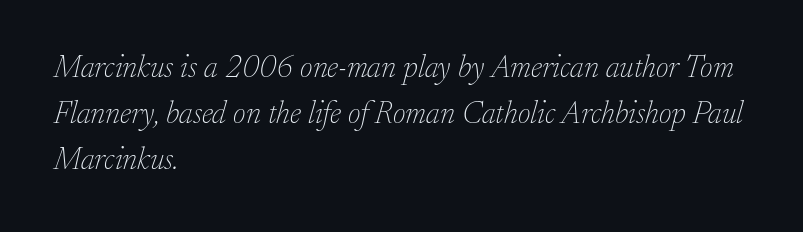
{"serif": "yes", "italic": "yes", "lean": "right", "slant_degrees": 17, "bold": "no", "weight": "thin", "width": "normal", "stroke_contrast": "low", "x_height": "small", "monospaced": "no", "underline": "no", "align": "left", "line_spacing": "normal", "line_spacing_ratio": 1.48, "letter_spacing": "normal", "letter_spacing_em": 0.0, "glyph_px": 31}
